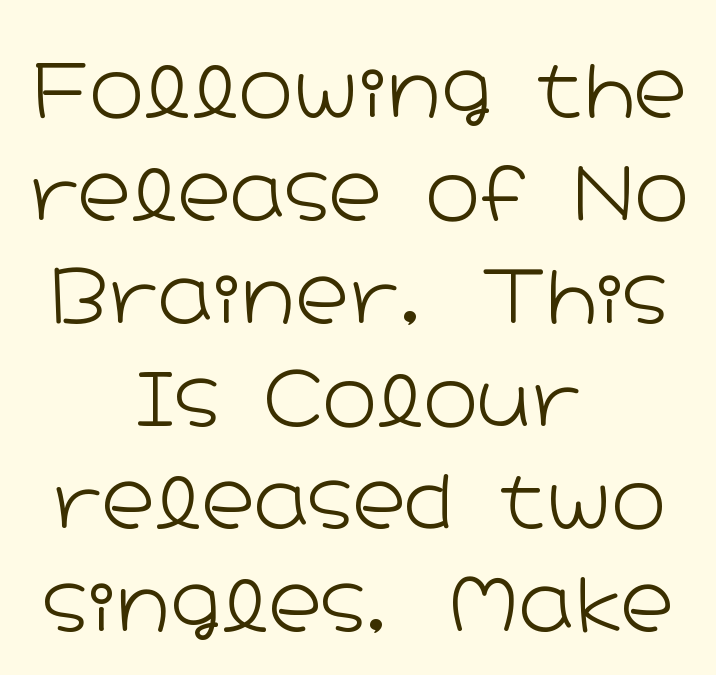
Only glyphs here, with clear space below each row. No heavy texture on the line: the type isn't bold. Rows of type keep a routine distance in the vertical direction. A typesetter would mark this as roman, not italic. Font category for this specimen: sans-serif. A typesetter would call this proportional, since set widths differ per character.
